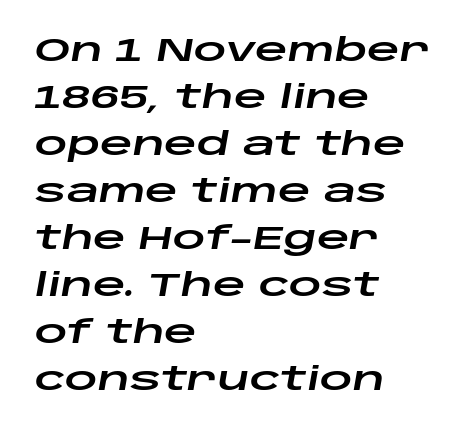
Q: Is the text italic (slanted)? A: Yes, it leans right by about 10 degrees.
Q: Is the text underlined? A: No.
Q: How is the paragraph aligned? A: Left-aligned.
Q: Is the spacing between letters normal or unusually wide? A: Normal.
Q: Is the spacing between lines tight, normal or loose? A: Normal.
Q: Width (condensed, normal, or wide)? A: Wide.
Q: Stroke contrast? A: Low.
Q: x-height? A: Large.
Q: Monospaced? A: No.
